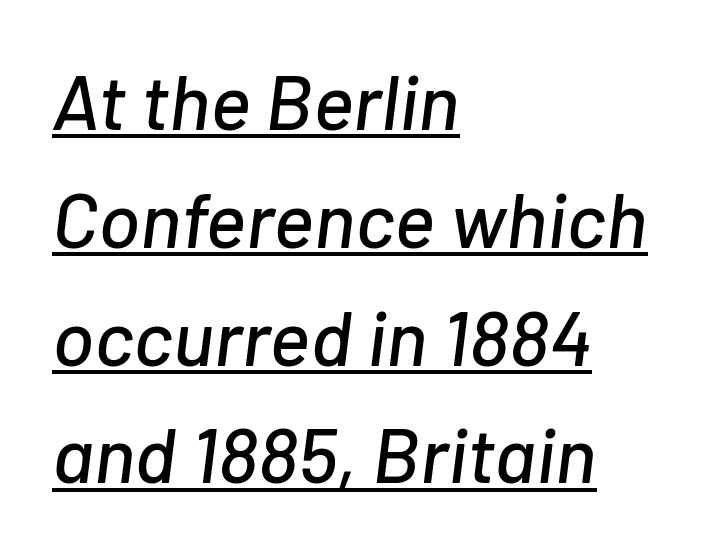
Q: Is the text italic (slanted)? A: Yes, it leans right by about 7 degrees.
Q: Is the text underlined? A: Yes.
Q: How is the paragraph aligned? A: Left-aligned.
Q: Is the spacing between letters normal or unusually wide? A: Normal.
Q: Is the spacing between lines tight, normal or loose? A: Normal.
Q: Width (condensed, normal, or wide)? A: Normal.
Q: Stroke contrast? A: Low.
Q: x-height? A: Medium.
Q: Monospaced? A: No.
